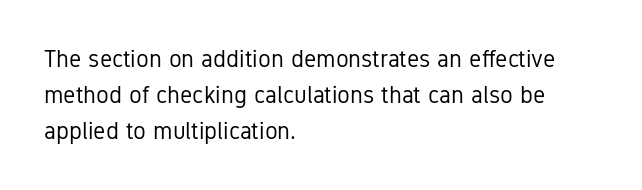
The image shows 24 px text type, upright; set left-aligned, normal line spacing (1.49x), normal letter spacing, not underlined.
